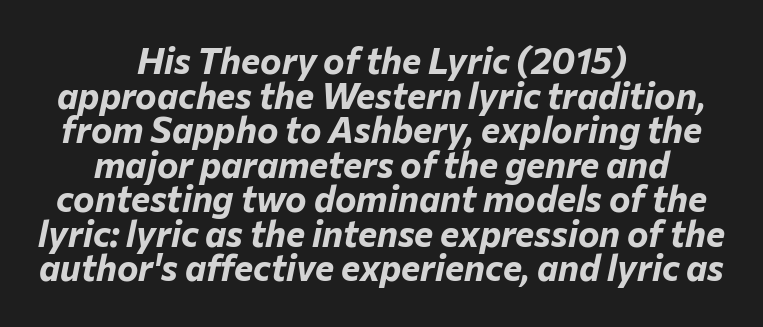
{"italic": "yes", "lean": "right", "slant_degrees": 12, "bold": "yes", "weight": "bold", "width": "normal", "stroke_contrast": "low", "x_height": "medium", "monospaced": "no", "underline": "no", "align": "center", "line_spacing": "tight", "line_spacing_ratio": 0.96, "letter_spacing": "normal", "letter_spacing_em": 0.0, "glyph_px": 36}
